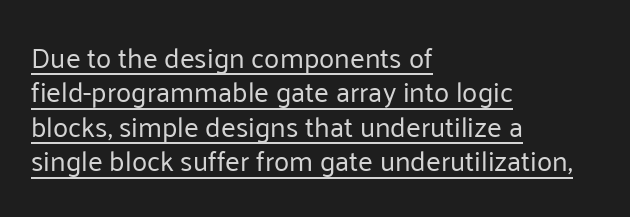
{"serif": "no", "italic": "no", "bold": "no", "weight": "regular", "width": "normal", "stroke_contrast": "low", "x_height": "medium", "monospaced": "no", "underline": "yes", "align": "left", "line_spacing_ratio": 1.23, "letter_spacing": "normal", "letter_spacing_em": 0.0, "glyph_px": 28}
